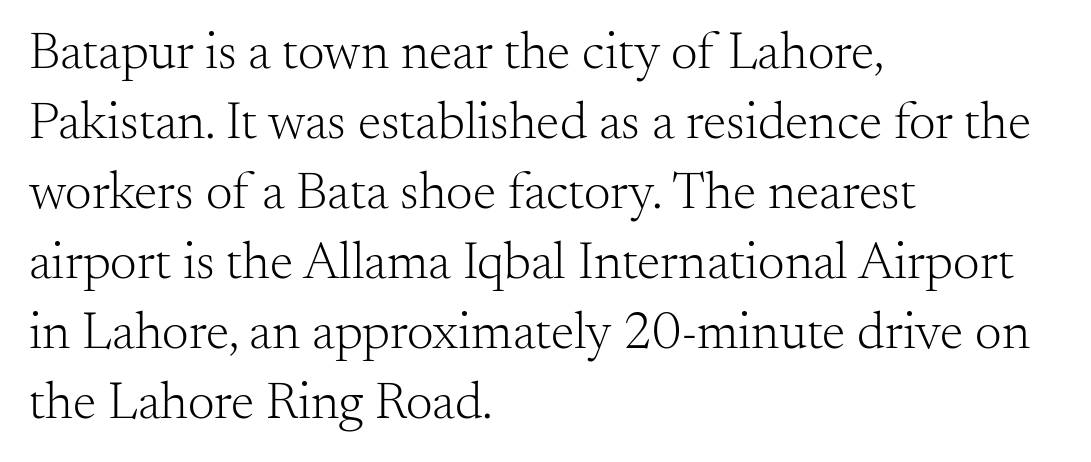
Q: Is the text bold? A: No.
Q: Is the text italic (slanted)? A: No, it is upright.
Q: Is the typeface a serif or a sans-serif typeface? A: Serif.
Q: Is the text underlined? A: No.
Q: How is the paragraph aligned? A: Left-aligned.
Q: Is the spacing between letters normal or unusually wide? A: Normal.
Q: Is the spacing between lines tight, normal or loose? A: Normal.
Q: Width (condensed, normal, or wide)? A: Normal.
Q: Stroke contrast? A: Medium.
Q: x-height? A: Small.
Q: Monospaced? A: No.
